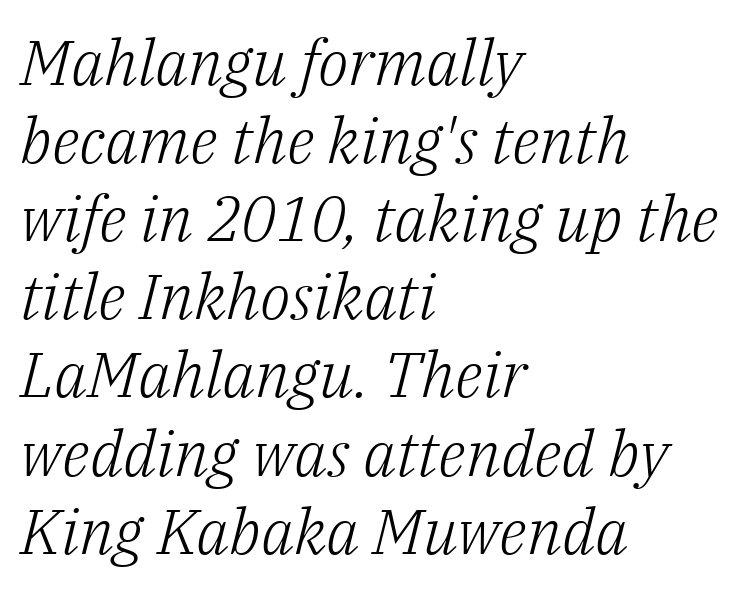
Q: Is the text bold? A: No.
Q: Is the text italic (slanted)? A: Yes, it leans right by about 14 degrees.
Q: Is the typeface a serif or a sans-serif typeface? A: Serif.
Q: Is the text underlined? A: No.
Q: How is the paragraph aligned? A: Left-aligned.
Q: Is the spacing between letters normal or unusually wide? A: Normal.
Q: Width (condensed, normal, or wide)? A: Normal.
Q: Stroke contrast? A: Low.
Q: x-height? A: Medium.
Q: Monospaced? A: No.
